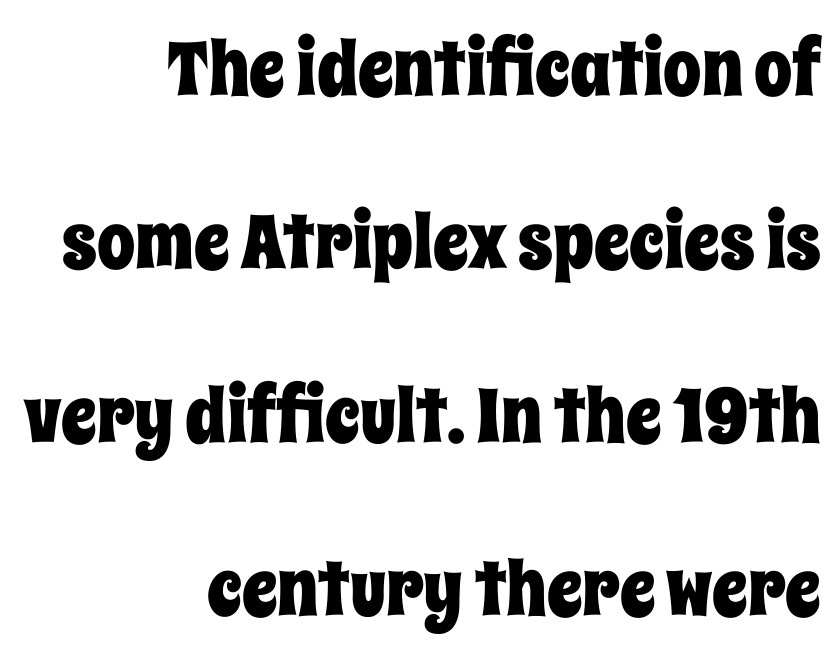
Q: Is the text italic (slanted)? A: No, it is upright.
Q: Is the text underlined? A: No.
Q: How is the paragraph aligned? A: Right-aligned.
Q: Is the spacing between letters normal or unusually wide? A: Normal.
Q: Is the spacing between lines tight, normal or loose? A: Loose.
Q: Width (condensed, normal, or wide)? A: Condensed.
Q: Stroke contrast? A: Low.
Q: x-height? A: Large.
Q: Monospaced? A: No.
